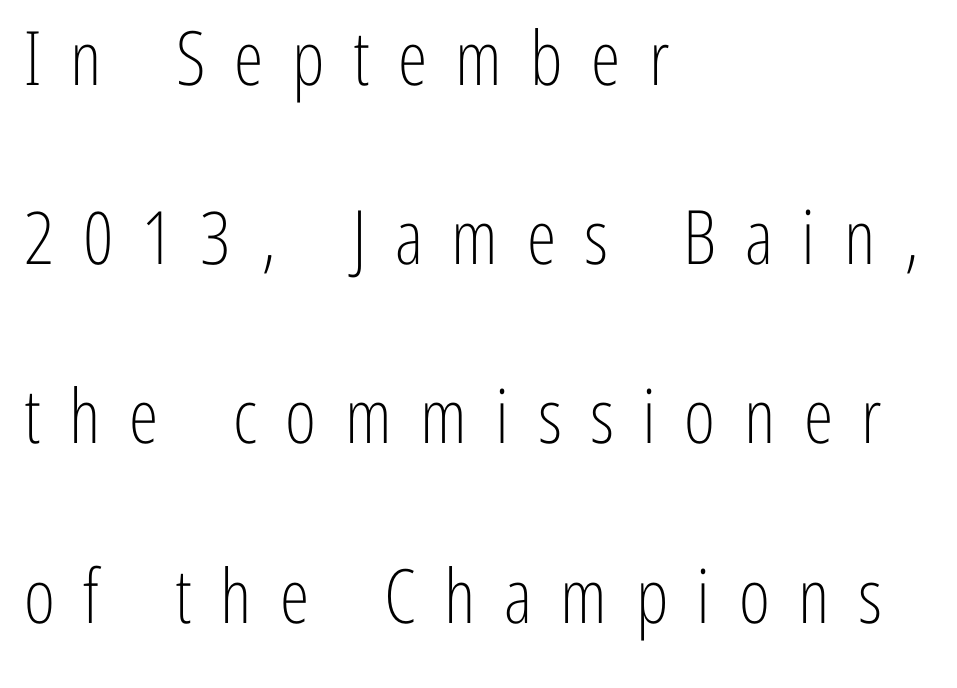
Interline gaps are noticeably wide in this sample. Here the designer chose a conventional face with non-uniform glyph widths. Serifs: no, the terminals of the letterforms are clean. On a weight scale, this lands at 450 or below. Which margin do the lines hug? The left one — the right edge is uneven.
